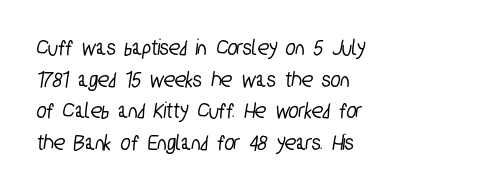
Horizontal alignment here is leftward, the default for most running prose. The line texture is even and compact thanks to regular tracking. Whoever set this chose a conventional vertical rhythm. Any mark beneath the type? The region is blank.
